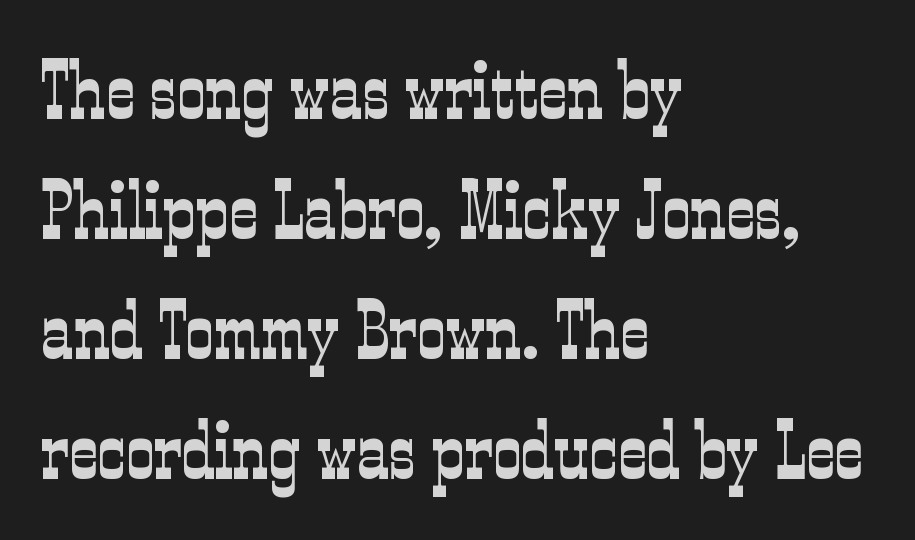
The image shows 80 px light, condensed serif type, upright; set left-aligned, normal line spacing (1.5x), normal letter spacing, not underlined; low stroke contrast and a medium x-height.
